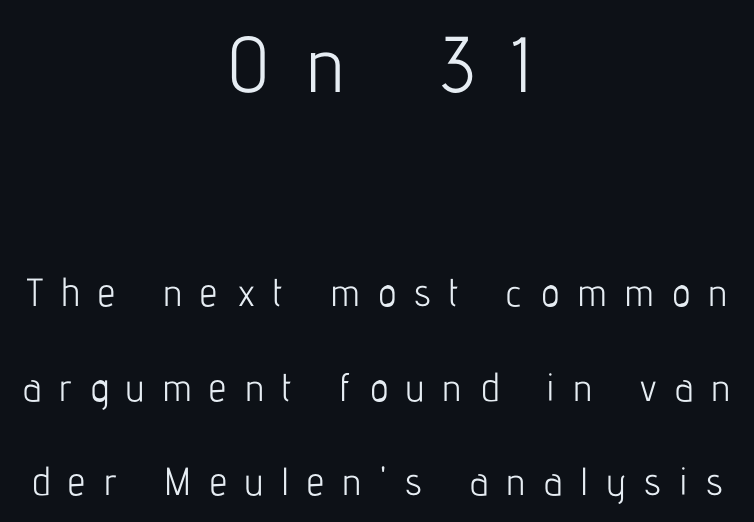
No feet cap the strokes, marking this as sans-serif type. The axis of the letterforms is exactly vertical. Character size in the leading block exceeds that of the trailing block. Display-style spreading of the glyphs; the letterfit is very open. Short and long lines alike share a common midpoint. The characters are drawn with everyday or finer stroke widths.
